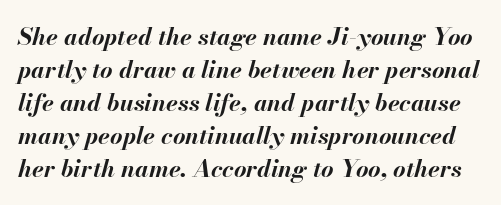
{"italic": "yes", "lean": "right", "slant_degrees": 13, "bold": "yes", "underline": "no", "line_spacing": "normal", "line_spacing_ratio": 1.37, "letter_spacing": "normal", "letter_spacing_em": 0.0, "glyph_px": 24}
